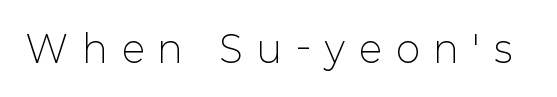
The passage shown is typed in a proportional face where columns would drift. Unlike a traditional serif, this face leaves its strokes unadorned. Bare-footed words on every line. Characters remain perfectly vertical along every line. The gaps between neighbouring characters are conspicuously large. Counters stay open thanks to moderate or lighter strokes.
